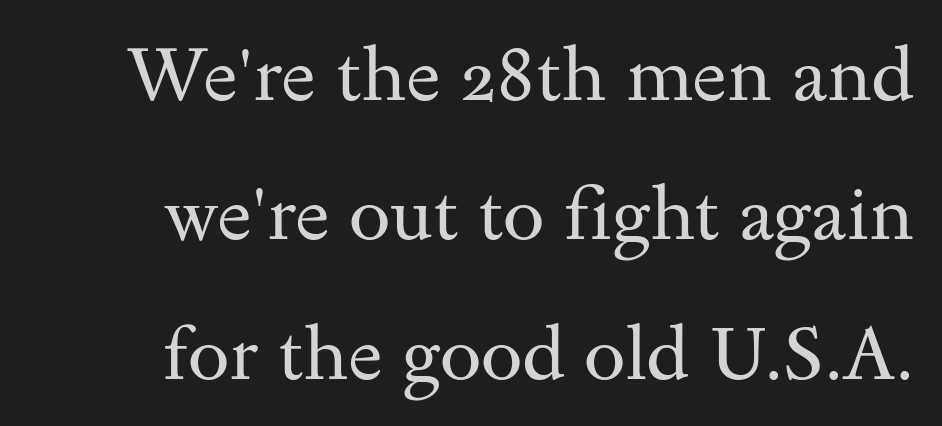
The image shows 75 px regular-weight, wide serif type, upright; set right-aligned, line spacing 1.86x, normal letter spacing, not underlined; medium stroke contrast and a small x-height.
